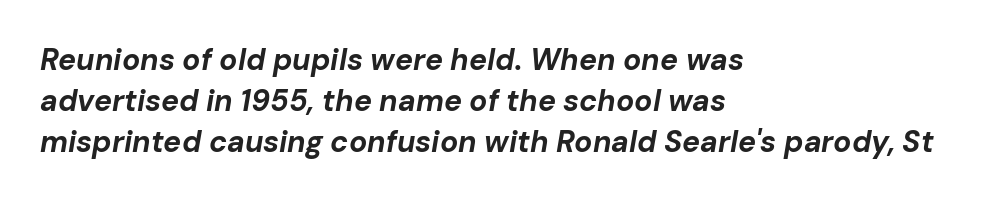
The image shows 30 px bold type, italic (leaning right); set left-aligned, normal line spacing (1.36x), normal letter spacing, not underlined; low stroke contrast and a medium x-height.
